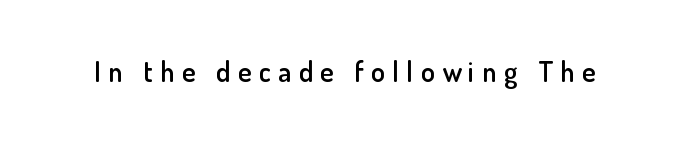
The image shows 28 px semibold sans-serif type, upright; set unusually wide letter spacing (+0.27 em), not underlined; low stroke contrast and a small x-height.
